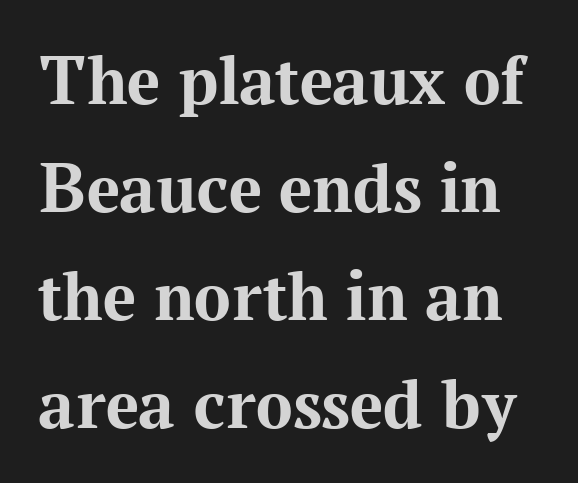
Serifs: yes, visible at the terminals of the letterforms. Words appear dense and cohesive because spacing is normal. Honestly, there is no underline to notice here at all. Notice how thick the strokes are: this is what a full bold looks like. Compared with typical paragraphs, the rows here are spaced about the same.
